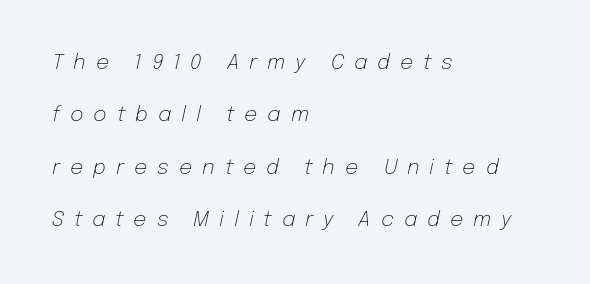
The image shows 21 px text type, italic (leaning right); set left-aligned, loose line spacing (2.5x), unusually wide letter spacing (+0.47 em), not underlined.
